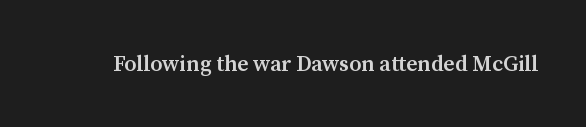
There is no visible air inserted between adjacent glyphs. The characters look somewhat weighty, a semibold short of true bold. Check the space under the baseline: it is left empty. Ascenders rise straight up at ninety degrees.
